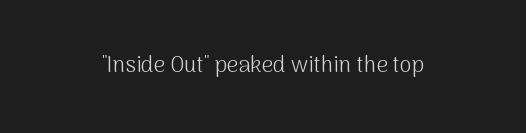
{"italic": "no", "bold": "no", "underline": "no", "align": "center", "letter_spacing": "normal", "letter_spacing_em": 0.0, "glyph_px": 22}
